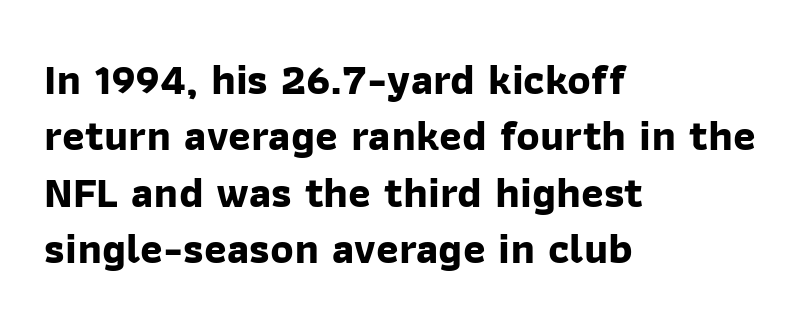
Letterform terminals end flat and unadorned throughout the passage. Notice how thick the strokes are: this is what a full bold looks like. The typesetter chose a ragged-right arrangement here. The face used here is rendered with its standard letterfit. Nobody drew a line under any word here.
